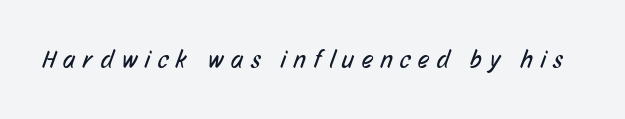
{"bold": "no", "underline": "no", "letter_spacing": "wide", "letter_spacing_em": 0.32, "glyph_px": 25}
